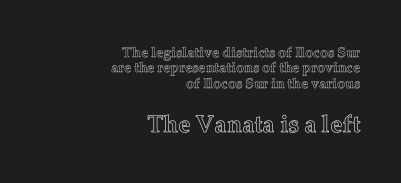
The block of text is dense from top to bottom, with scant space between rows. Visually, the bottom section dominates because its glyphs are scaled up. The text block is weighted toward the right margin, trailing off unevenly leftward. What stands out about the letter spacing? Nothing — it is the standard amount. This is roman type, the default non-slanted kind. A bare baseline throughout the passage.
